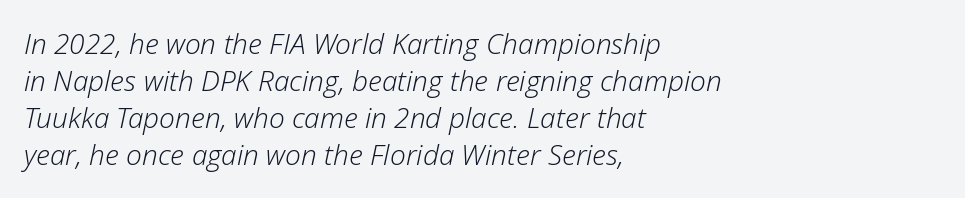
The image shows 28 px light type, italic (leaning right); set left-aligned, normal line spacing (1.32x), normal letter spacing, not underlined; low stroke contrast and a medium x-height.
